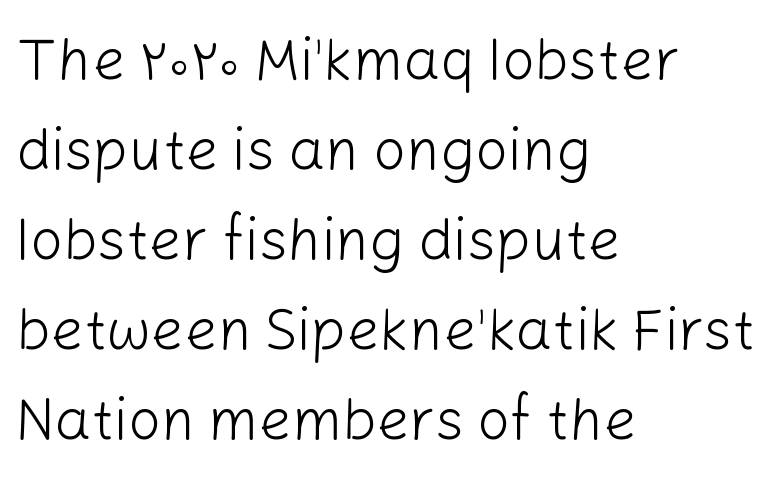
The image shows 58 px light sans-serif type, upright; set left-aligned, normal line spacing (1.55x), normal letter spacing, not underlined; low stroke contrast and a medium x-height.
